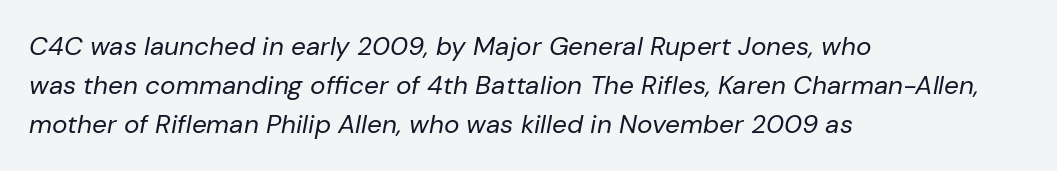
Q: Is the text bold? A: No.
Q: Is the text italic (slanted)? A: Yes, it leans right by about 10 degrees.
Q: Is the text underlined? A: No.
Q: How is the paragraph aligned? A: Left-aligned.
Q: Is the spacing between letters normal or unusually wide? A: Normal.
Q: Is the spacing between lines tight, normal or loose? A: Normal.
